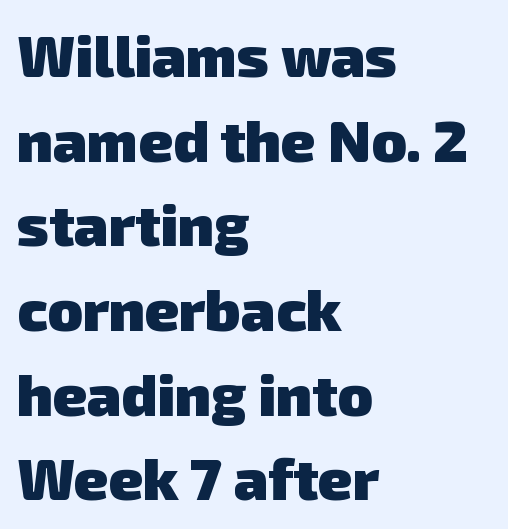
Thick stems and heavy bowls — unmistakably bold. Nobody touched the tracking dial on this one. Letterform terminals end flat and unadorned throughout the passage. Anything drawn beneath the words? Only blank space.
